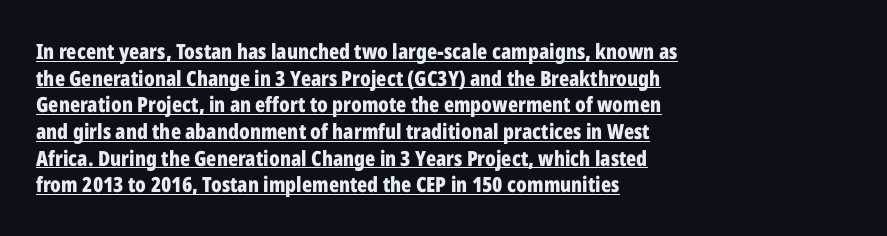
The image shows 21 px bold type, upright; set left-aligned, normal line spacing (1.27x), normal letter spacing, underlined.
